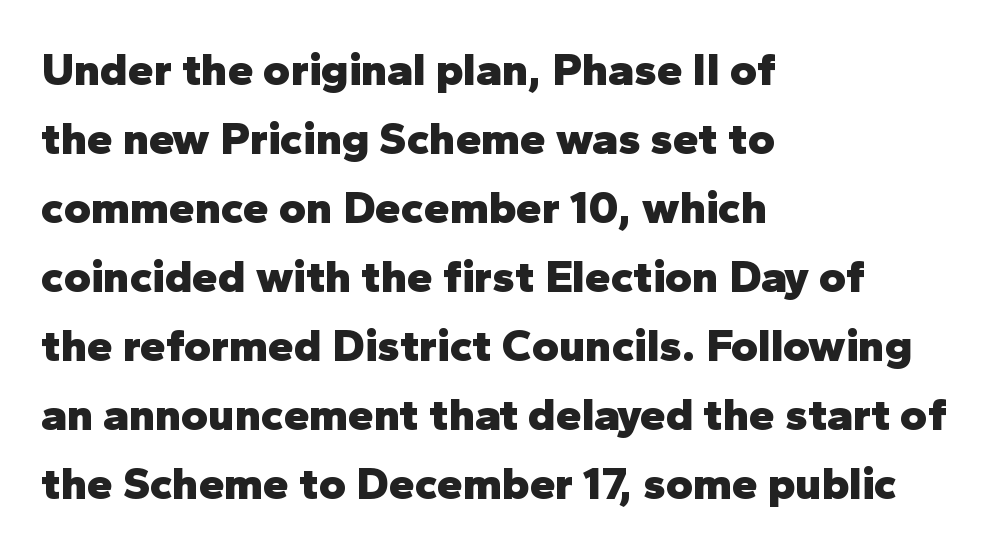
Each word holds together tightly as a unit, with standard inter-letter gaps. This sample has the flowing, uneven cadence of proportional lettering. Every row of glyphs begins at an identical x-position on the left. This is the regular roman posture of the typeface.
